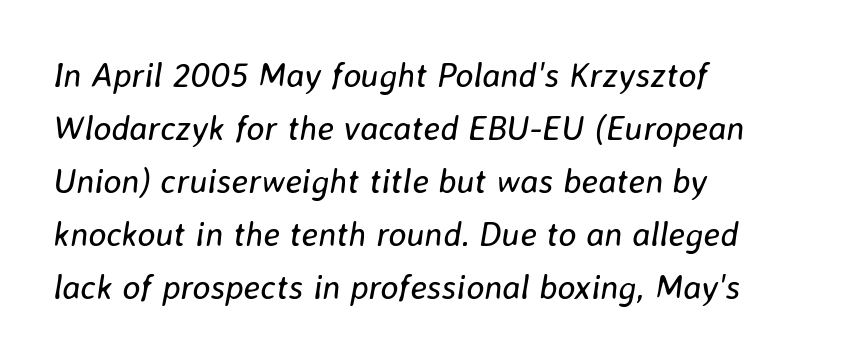
The image shows 34 px regular-weight type, italic (leaning right); set left-aligned, normal line spacing (1.56x), normal letter spacing, not underlined; low stroke contrast and a medium x-height.
